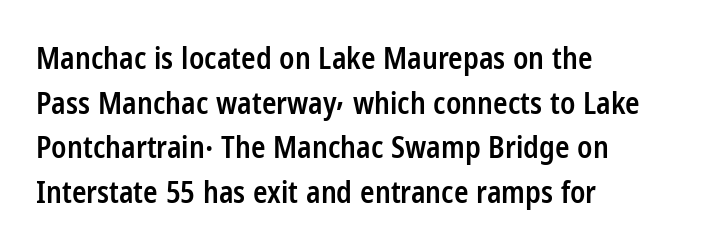
Q: Is the text bold? A: Semi-bold.
Q: Is the text italic (slanted)? A: No, it is upright.
Q: Is the typeface a serif or a sans-serif typeface? A: Sans-serif.
Q: Is the text underlined? A: No.
Q: How is the paragraph aligned? A: Left-aligned.
Q: Is the spacing between letters normal or unusually wide? A: Normal.
Q: Is the spacing between lines tight, normal or loose? A: Normal.
Q: Width (condensed, normal, or wide)? A: Condensed.
Q: Stroke contrast? A: Low.
Q: x-height? A: Medium.
Q: Monospaced? A: No.
